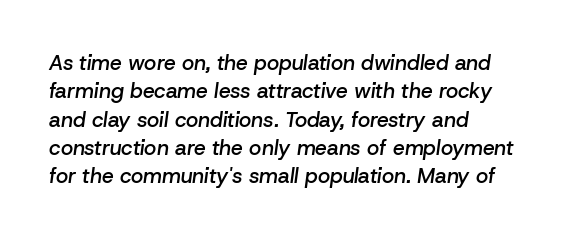
The image shows 21 px text type, italic (leaning right); set left-aligned, normal line spacing (1.35x), normal letter spacing, not underlined.
